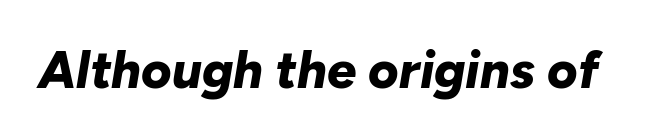
The image shows 52 px bold type, italic (leaning right); set normal letter spacing, not underlined; low stroke contrast and a medium x-height.
